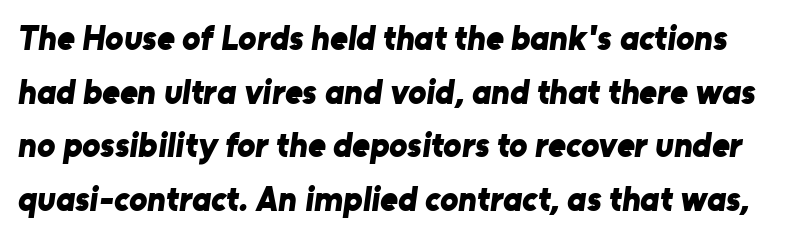
Anything drawn beneath the words? Only blank space. These words are printed bold, with thick strokes throughout. Spacing verdict: proportional, widths tailored to each character. Honestly, the row spacing looks completely unremarkable. The line texture is even and compact thanks to regular tracking. Font category for this specimen: sans-serif.
